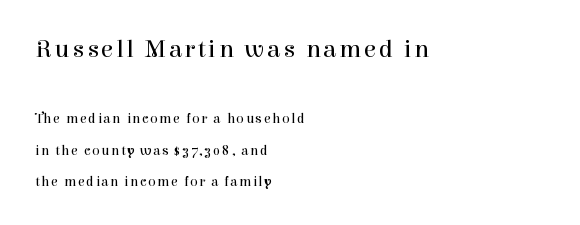
Q: Is the text bold? A: No.
Q: Is the text italic (slanted)? A: No, it is upright.
Q: Is the text underlined? A: No.
Q: How is the paragraph aligned? A: Left-aligned.
Q: Is the spacing between lines tight, normal or loose? A: Loose.
Q: Which block of text is set in a larger size, the first (top) or the second (bottom)? A: The first (top) one.
